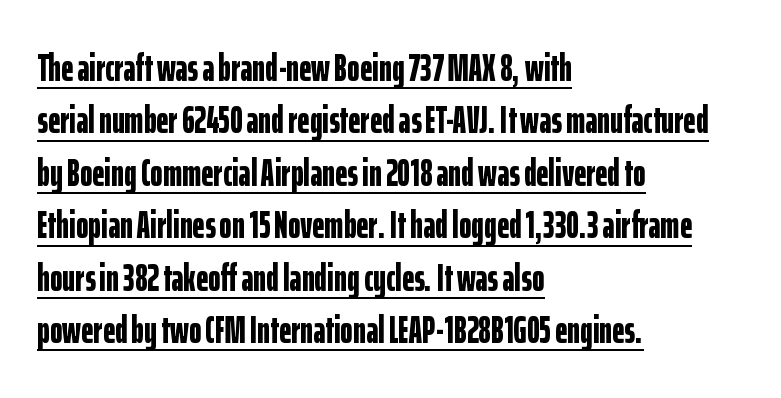
Q: Is the text bold? A: Yes.
Q: Is the text italic (slanted)? A: No, it is upright.
Q: Is the typeface a serif or a sans-serif typeface? A: Sans-serif.
Q: Is the text underlined? A: Yes.
Q: How is the paragraph aligned? A: Left-aligned.
Q: Is the spacing between letters normal or unusually wide? A: Normal.
Q: Is the spacing between lines tight, normal or loose? A: Normal.
Q: Width (condensed, normal, or wide)? A: Condensed.
Q: Stroke contrast? A: Low.
Q: x-height? A: Medium.
Q: Monospaced? A: No.
